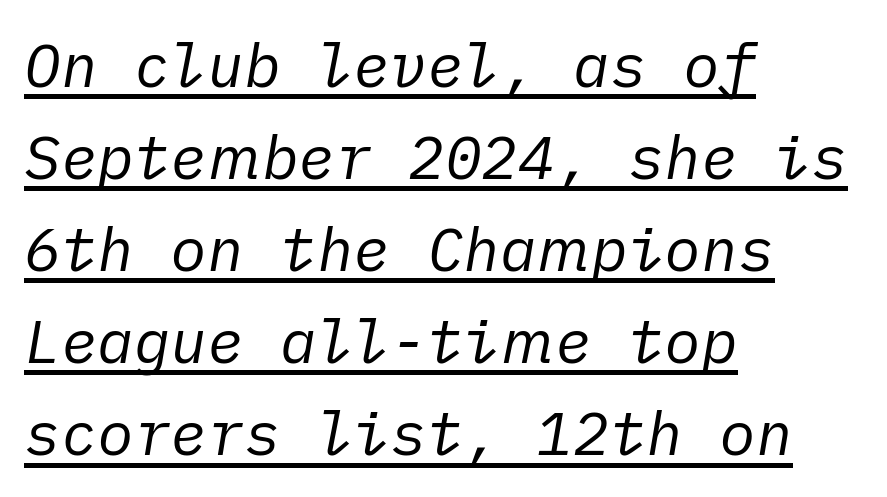
The image shows 61 px regular-weight type, italic (leaning right); set left-aligned, normal line spacing (1.51x), normal letter spacing, underlined; low stroke contrast and a medium x-height.
